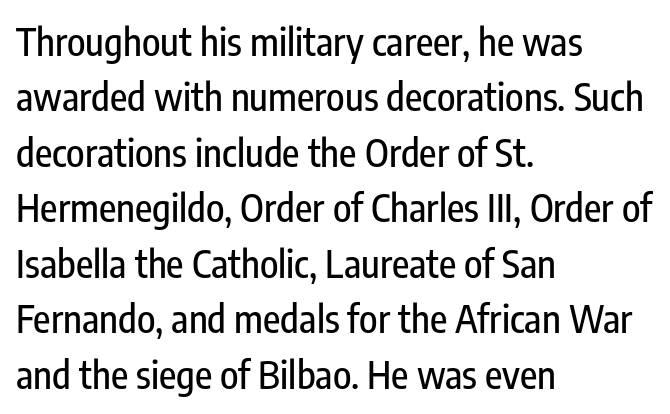
{"serif": "no", "italic": "no", "width": "condensed", "stroke_contrast": "low", "x_height": "medium", "monospaced": "no", "underline": "no", "align": "left", "line_spacing": "normal", "line_spacing_ratio": 1.46, "letter_spacing": "normal", "letter_spacing_em": 0.0, "glyph_px": 38}
